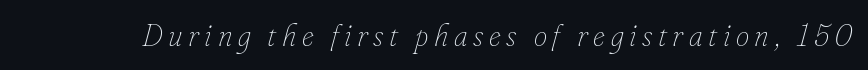
The image shows 30 px thin type, italic (leaning right); set not underlined; low stroke contrast and a small x-height.
